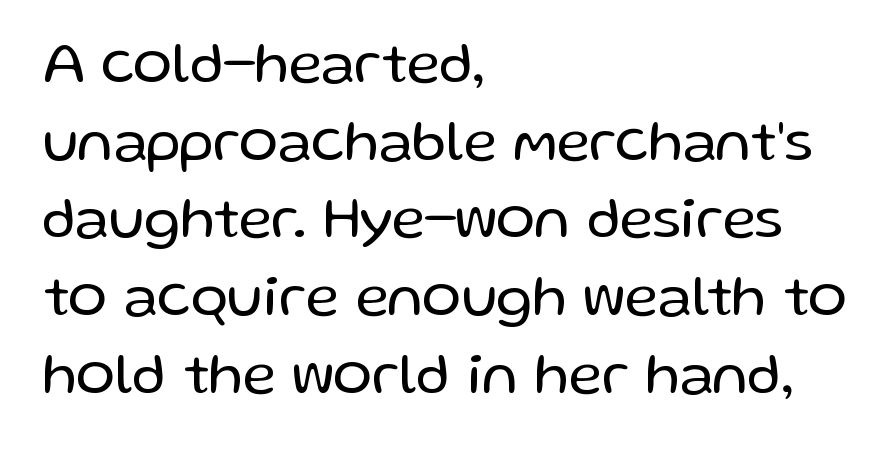
The image shows 58 px regular-weight sans-serif type, upright; set left-aligned, normal line spacing (1.34x), normal letter spacing, not underlined; low stroke contrast and a medium x-height.
